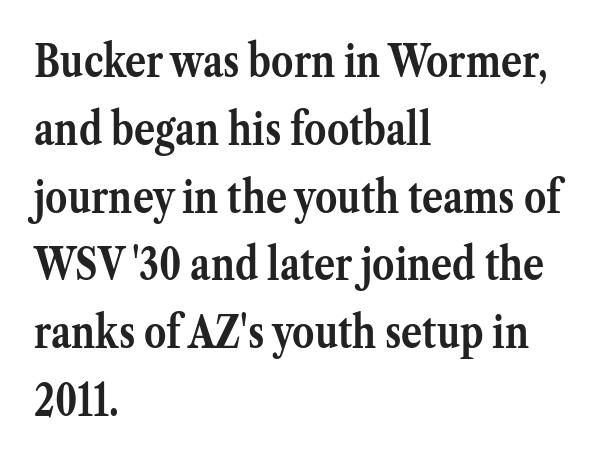
The image shows 44 px semibold serif type, upright; set left-aligned, normal line spacing (1.54x), normal letter spacing, not underlined; medium stroke contrast and a medium x-height.
